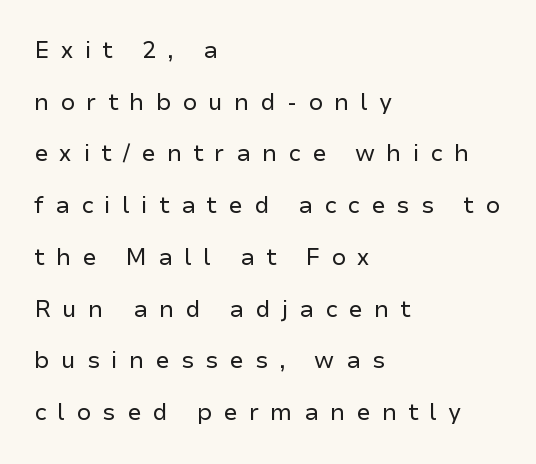
Inter-character spacing is expanded well beyond the font's built-in metrics. Weight class: somewhere from thin through regular. Leading: increased. Every row of glyphs begins at an identical x-position on the left. The letters stand straight up with perfectly vertical stems. The passage shown is not underscored anywhere.
